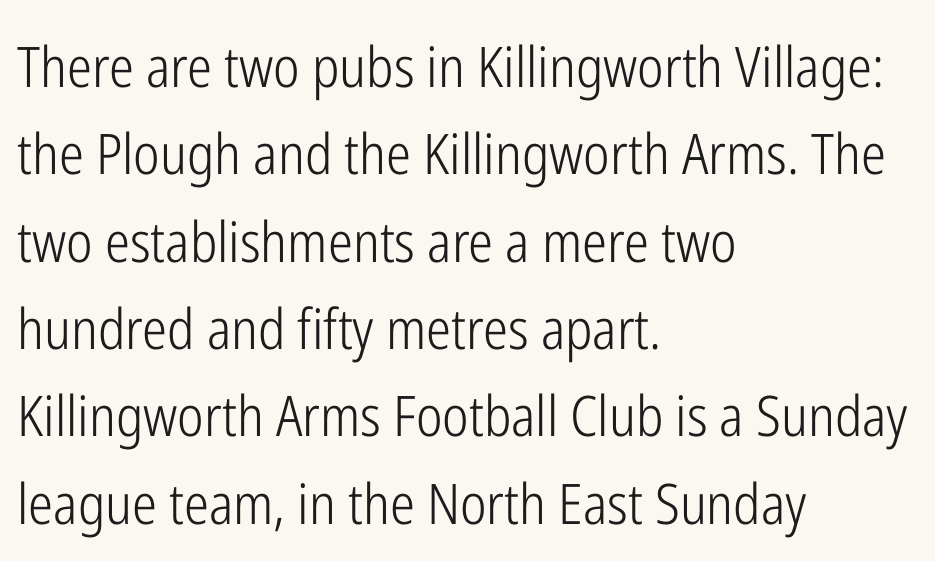
The image shows 56 px light, condensed sans-serif type, upright; set left-aligned, normal line spacing (1.56x), normal letter spacing, not underlined; low stroke contrast and a medium x-height.
